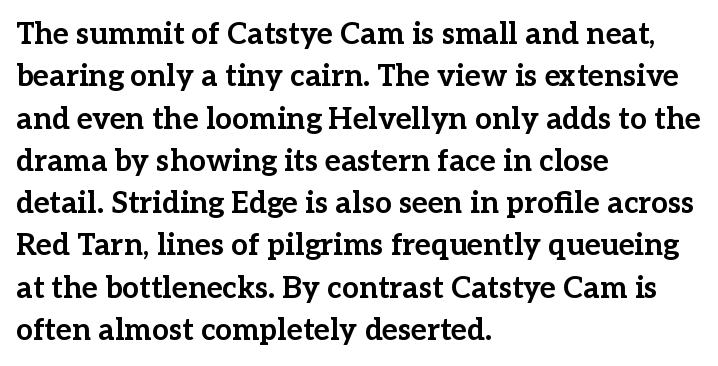
{"serif": "yes", "italic": "no", "bold": "yes", "weight": "bold", "width": "normal", "stroke_contrast": "low", "x_height": "medium", "monospaced": "no", "underline": "no", "align": "left", "line_spacing": "normal", "line_spacing_ratio": 1.41, "letter_spacing": "normal", "letter_spacing_em": 0.0, "glyph_px": 30}
